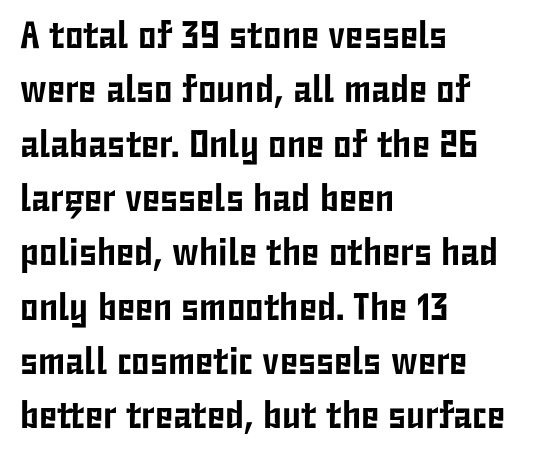
The image shows 38 px condensed sans-serif type, upright; set left-aligned, normal line spacing (1.43x), normal letter spacing, not underlined; low stroke contrast and a medium x-height.
